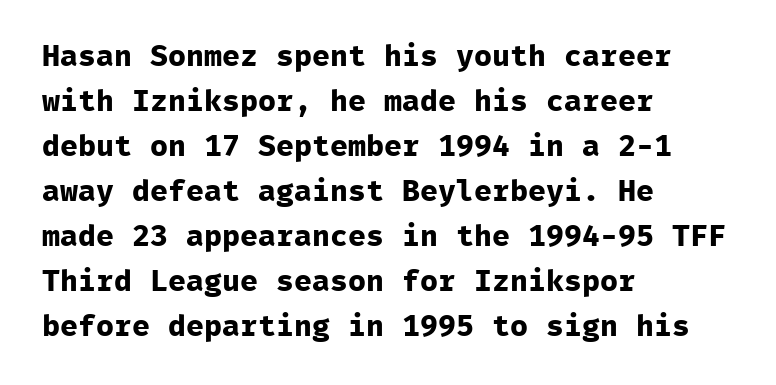
What's the leading like? Ordinary, nothing unusual. Fixed-width glyphs throughout — classic coding-font behaviour. The lines in this sample share a left origin and differ only in where they stop. The letters sit at their default tracking, neither squeezed nor spread.
